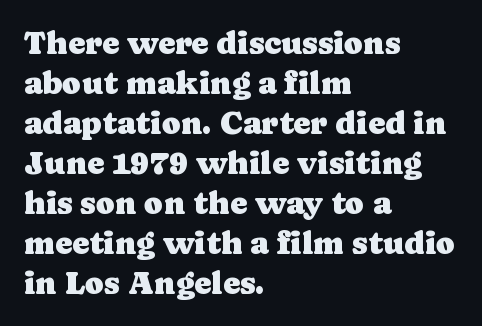
Q: Is the text italic (slanted)? A: No, it is upright.
Q: Is the typeface a serif or a sans-serif typeface? A: Serif.
Q: Is the text underlined? A: No.
Q: How is the paragraph aligned? A: Left-aligned.
Q: Is the spacing between letters normal or unusually wide? A: Normal.
Q: Is the spacing between lines tight, normal or loose? A: Normal.
Q: Width (condensed, normal, or wide)? A: Normal.
Q: Stroke contrast? A: Low.
Q: x-height? A: Medium.
Q: Monospaced? A: No.
